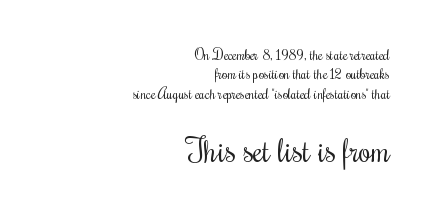
{"serif": "yes", "bold": "no", "weight": "regular", "width": "condensed", "stroke_contrast": "medium", "x_height": "small", "monospaced": "no", "underline": "no", "align": "right", "line_spacing": "normal", "line_spacing_ratio": 1.39, "letter_spacing": "normal", "letter_spacing_em": 0.0, "larger_block": "second", "size_ratio": 2.29, "glyph_px": 32}
